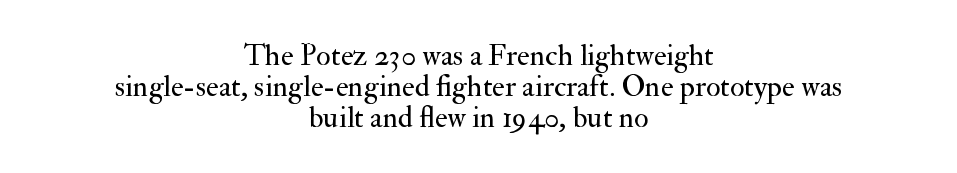
Q: Is the text bold? A: No.
Q: Is the text italic (slanted)? A: No, it is upright.
Q: Is the typeface a serif or a sans-serif typeface? A: Serif.
Q: Is the text underlined? A: No.
Q: How is the paragraph aligned? A: Centered.
Q: Is the spacing between letters normal or unusually wide? A: Normal.
Q: Is the spacing between lines tight, normal or loose? A: Tight.
Q: Width (condensed, normal, or wide)? A: Normal.
Q: Stroke contrast? A: Medium.
Q: x-height? A: Small.
Q: Monospaced? A: No.
